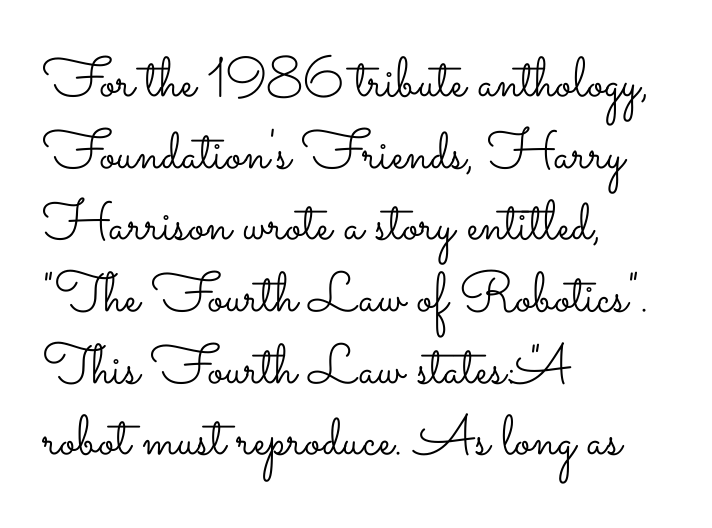
Q: Is the text bold? A: No.
Q: Is the text italic (slanted)? A: Yes.
Q: Is the text underlined? A: No.
Q: How is the paragraph aligned? A: Left-aligned.
Q: Is the spacing between letters normal or unusually wide? A: Normal.
Q: Is the spacing between lines tight, normal or loose? A: Normal.
Q: Width (condensed, normal, or wide)? A: Wide.
Q: Stroke contrast? A: Low.
Q: x-height? A: Small.
Q: Monospaced? A: No.
